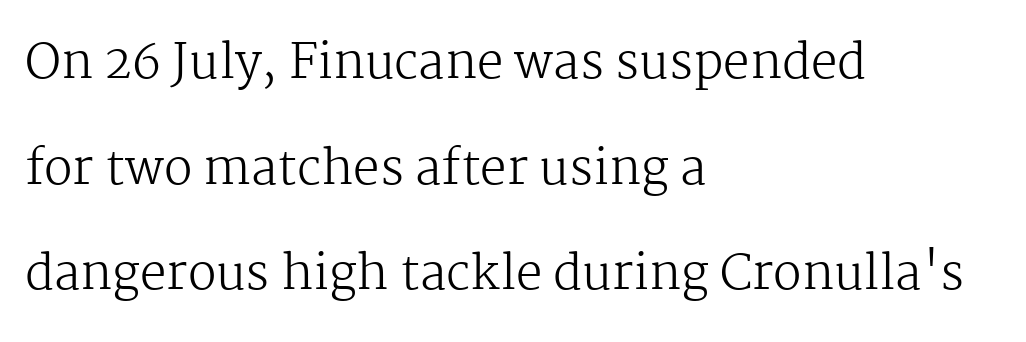
{"serif": "yes", "italic": "no", "bold": "no", "weight": "regular", "width": "normal", "stroke_contrast": "medium", "x_height": "medium", "monospaced": "no", "underline": "no", "align": "left", "line_spacing": "loose", "line_spacing_ratio": 2.25, "letter_spacing": "normal", "letter_spacing_em": 0.0, "glyph_px": 47}
